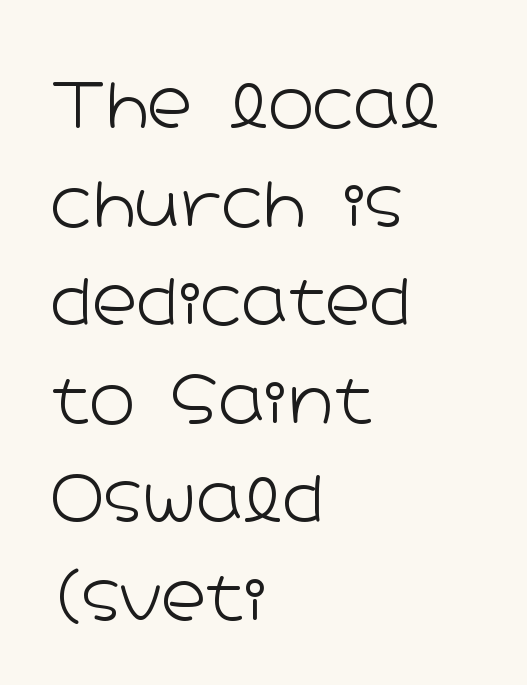
The image shows 62 px light, wide sans-serif type, upright; set left-aligned, normal line spacing (1.59x), normal letter spacing, not underlined; low stroke contrast and a medium x-height.
